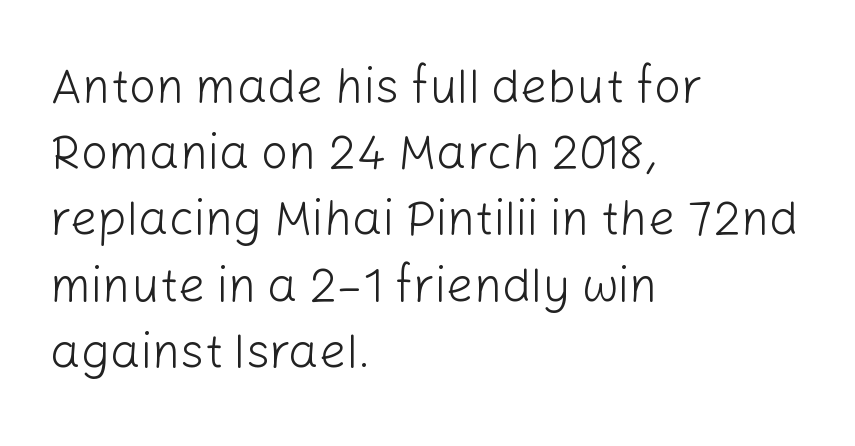
Q: Is the text bold? A: No.
Q: Is the text italic (slanted)? A: No, it is upright.
Q: Is the typeface a serif or a sans-serif typeface? A: Sans-serif.
Q: Is the text underlined? A: No.
Q: How is the paragraph aligned? A: Left-aligned.
Q: Is the spacing between letters normal or unusually wide? A: Normal.
Q: Is the spacing between lines tight, normal or loose? A: Normal.
Q: Width (condensed, normal, or wide)? A: Normal.
Q: Stroke contrast? A: Low.
Q: x-height? A: Medium.
Q: Monospaced? A: No.
